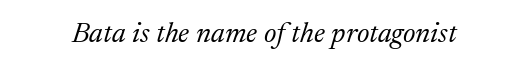
Q: Is the text bold? A: No.
Q: Is the text italic (slanted)? A: Yes, it leans right by about 17 degrees.
Q: Is the typeface a serif or a sans-serif typeface? A: Serif.
Q: Is the text underlined? A: No.
Q: Is the spacing between letters normal or unusually wide? A: Normal.
Q: Width (condensed, normal, or wide)? A: Normal.
Q: Stroke contrast? A: Medium.
Q: x-height? A: Medium.
Q: Monospaced? A: No.
